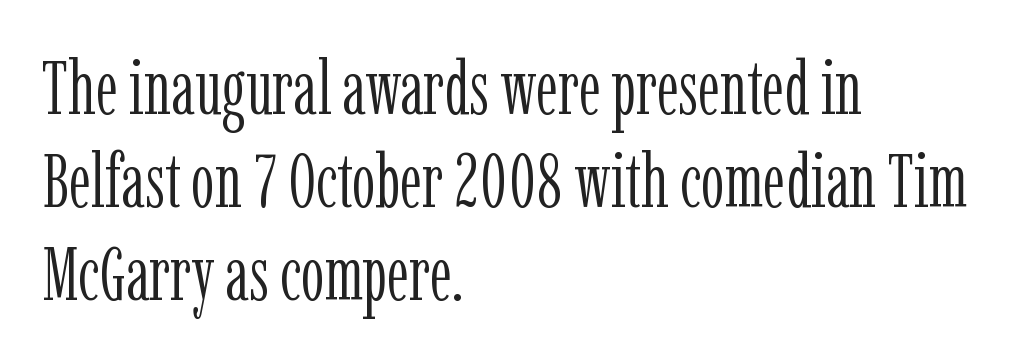
Q: Is the text bold? A: No.
Q: Is the text italic (slanted)? A: No, it is upright.
Q: Is the typeface a serif or a sans-serif typeface? A: Serif.
Q: Is the text underlined? A: No.
Q: How is the paragraph aligned? A: Left-aligned.
Q: Is the spacing between letters normal or unusually wide? A: Normal.
Q: Width (condensed, normal, or wide)? A: Condensed.
Q: Stroke contrast? A: Low.
Q: x-height? A: Medium.
Q: Monospaced? A: No.
